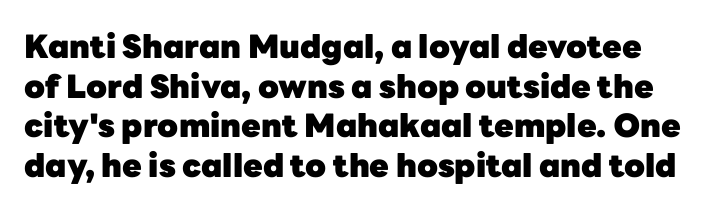
A roman cut, with each character standing at attention. Proportional: the letters do not fall into vertical columns. Bold? Absolutely — the strokes are thick and heavy. Glyph-to-glyph distance matches everyday printed text. The space directly below the letters is spotless.
